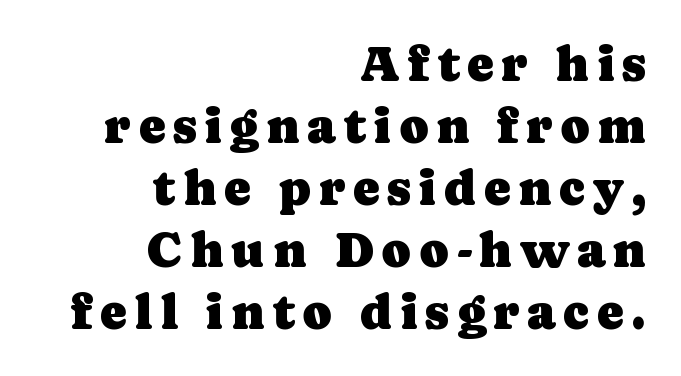
The image shows 50 px serif type, upright; set right-aligned, line spacing 1.24x, not underlined; low stroke contrast and a medium x-height.
